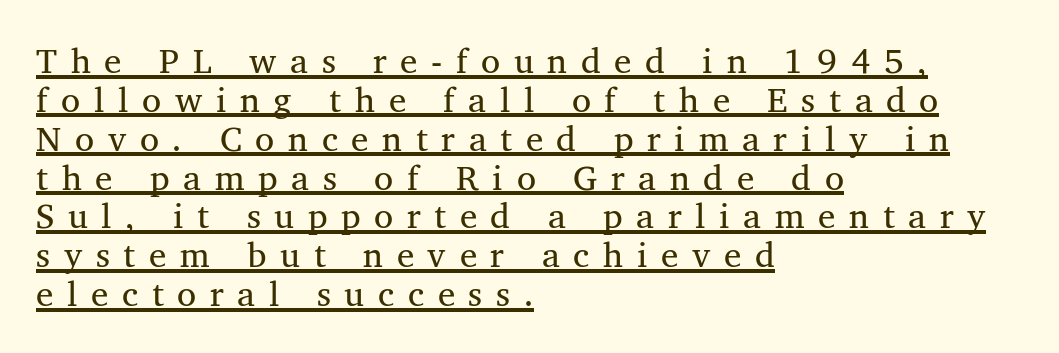
The image shows 35 px regular-weight serif type, upright; set left-aligned, tight line spacing (1.11x), unusually wide letter spacing (+0.39 em), underlined; medium stroke contrast and a medium x-height.
